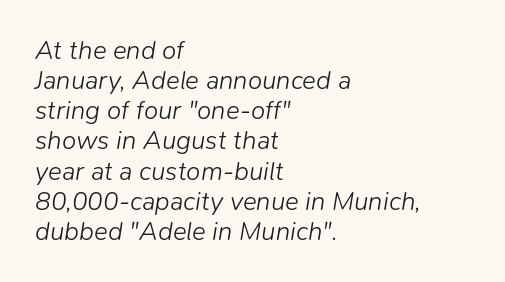
Q: Is the text bold? A: No.
Q: Is the text italic (slanted)? A: Yes, it leans right by about 9 degrees.
Q: Is the text underlined? A: No.
Q: How is the paragraph aligned? A: Left-aligned.
Q: Is the spacing between letters normal or unusually wide? A: Normal.
